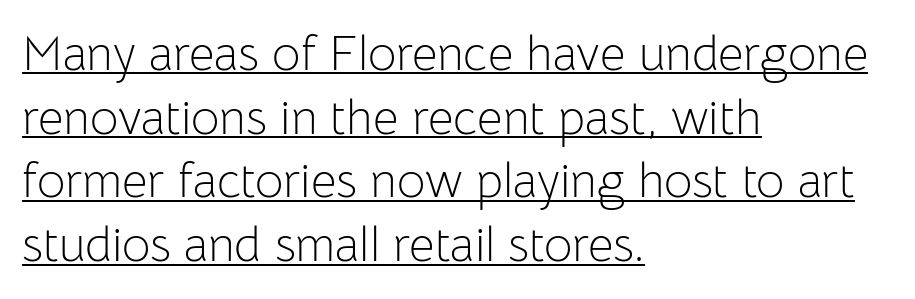
Is there much room between lines? A standard amount, neither cramped nor airy. Caption: face not bold, strokes unweighted. The lettering is marked with a stroke running underneath it. Where is the straight margin? On the left.
